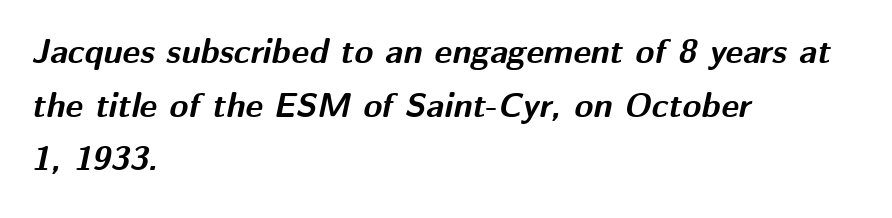
The image shows 34 px bold type, italic (leaning right); set left-aligned, normal line spacing (1.58x), normal letter spacing, not underlined; medium stroke contrast and a medium x-height.
